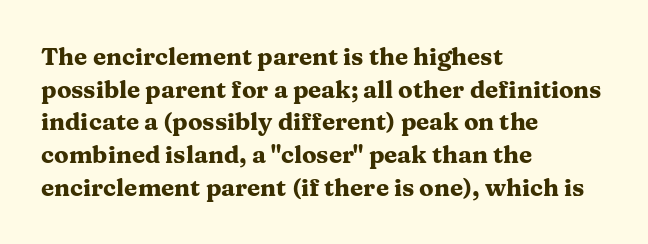
{"italic": "no", "bold": "yes", "underline": "no", "align": "left", "line_spacing": "normal", "line_spacing_ratio": 1.36, "letter_spacing": "normal", "letter_spacing_em": 0.0, "glyph_px": 24}
